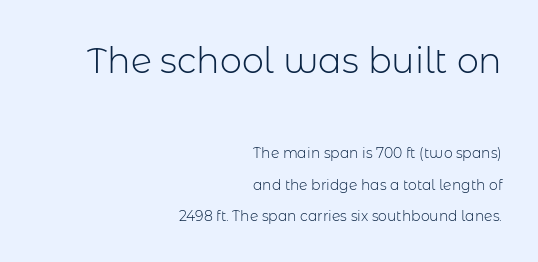
Q: Is the text bold? A: No.
Q: Is the text italic (slanted)? A: No, it is upright.
Q: Is the typeface a serif or a sans-serif typeface? A: Sans-serif.
Q: Is the text underlined? A: No.
Q: How is the paragraph aligned? A: Right-aligned.
Q: Is the spacing between letters normal or unusually wide? A: Normal.
Q: Is the spacing between lines tight, normal or loose? A: Loose.
Q: Which block of text is set in a larger size, the first (top) or the second (bottom)? A: The first (top) one.
Q: Width (condensed, normal, or wide)? A: Normal.
Q: Stroke contrast? A: Low.
Q: x-height? A: Medium.
Q: Monospaced? A: No.
